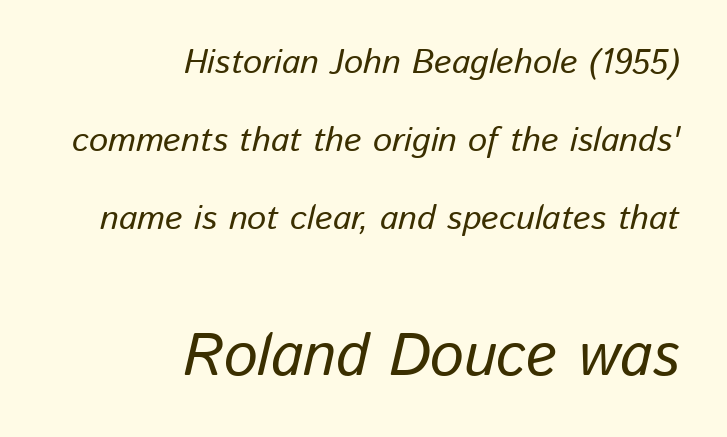
No word sits above an underline. In CSS terms this would be text-align: right. The face used here is rendered with its standard letterfit. Notice the wide empty band between every row — that's loose leading.
